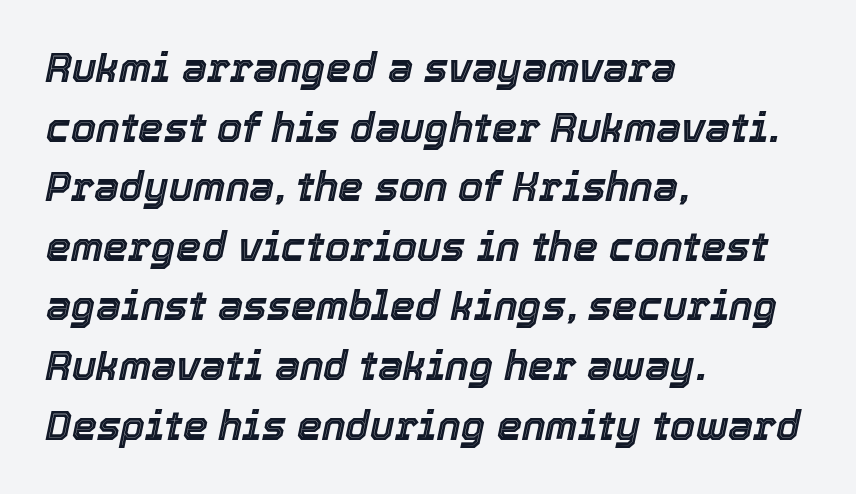
This sample uses plain, unmodified letter spacing. The leading is moderate, giving the passage an even texture. Posture: slanted. The glyphs are unaccompanied by any horizontal stroke below them.
